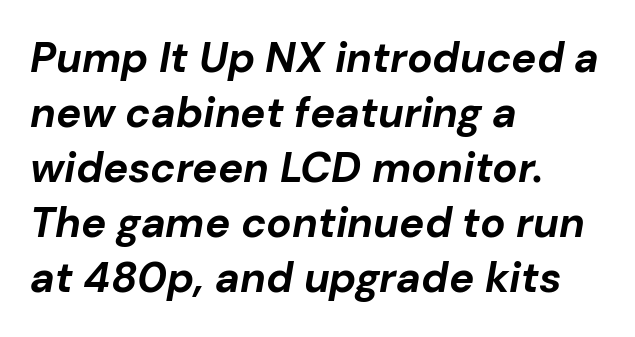
Q: Is the text bold? A: Yes.
Q: Is the text italic (slanted)? A: Yes, it leans right by about 10 degrees.
Q: Is the text underlined? A: No.
Q: How is the paragraph aligned? A: Left-aligned.
Q: Is the spacing between letters normal or unusually wide? A: Normal.
Q: Is the spacing between lines tight, normal or loose? A: Normal.
Q: Width (condensed, normal, or wide)? A: Normal.
Q: Stroke contrast? A: Low.
Q: x-height? A: Medium.
Q: Monospaced? A: No.
